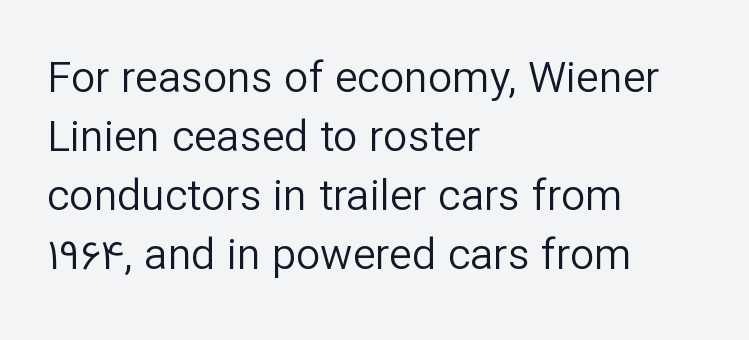
The typeface has the unassuming heft of standard copy or less. Designer's note — italics off, roman on. Is there much room between lines? A standard amount, neither cramped nor airy. No extra tracking has been applied to these lines. These lines are composed in type without serifs.
